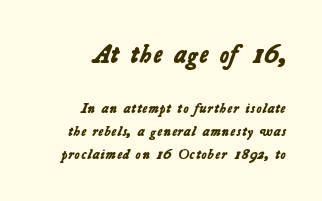
Q: Is the text bold? A: Yes.
Q: Is the text underlined? A: No.
Q: How is the paragraph aligned? A: Right-aligned.
Q: Is the spacing between letters normal or unusually wide? A: Normal.
Q: Is the spacing between lines tight, normal or loose? A: Normal.
Q: Which block of text is set in a larger size, the first (top) or the second (bottom)? A: The first (top) one.
